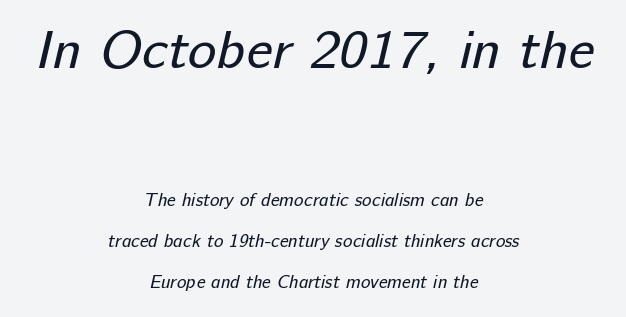
{"serif": "no", "bold": "no", "weight": "regular", "width": "normal", "stroke_contrast": "low", "x_height": "medium", "monospaced": "no", "underline": "no", "align": "center", "line_spacing": "loose", "line_spacing_ratio": 2.29, "letter_spacing": "normal", "letter_spacing_em": 0.0, "larger_block": "first", "size_ratio": 3.0, "glyph_px": 54}
